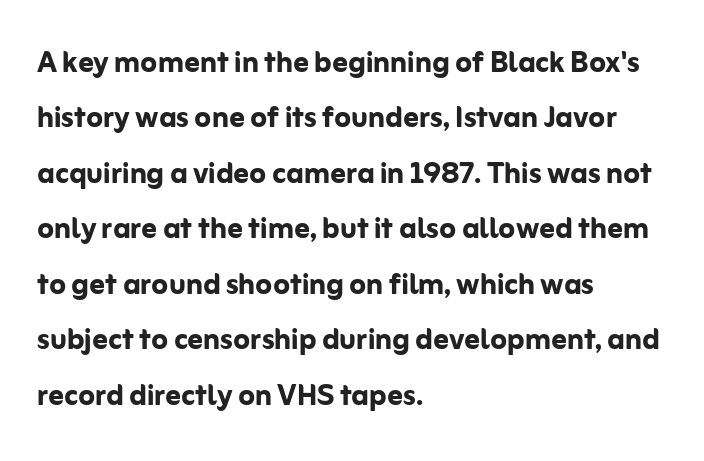
Q: Is the text bold? A: Yes.
Q: Is the text italic (slanted)? A: No, it is upright.
Q: Is the typeface a serif or a sans-serif typeface? A: Sans-serif.
Q: Is the text underlined? A: No.
Q: How is the paragraph aligned? A: Left-aligned.
Q: Is the spacing between letters normal or unusually wide? A: Normal.
Q: Is the spacing between lines tight, normal or loose? A: Normal.
Q: Width (condensed, normal, or wide)? A: Normal.
Q: Stroke contrast? A: Low.
Q: x-height? A: Medium.
Q: Monospaced? A: No.
